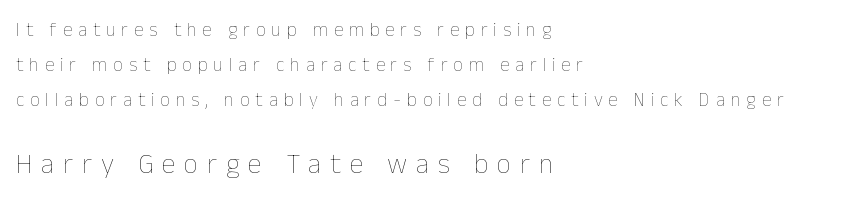
{"italic": "no", "bold": "no", "weight": "thin", "width": "normal", "stroke_contrast": "low", "x_height": "medium", "monospaced": "no", "underline": "no", "align": "left", "line_spacing_ratio": 1.85, "letter_spacing": "wide", "letter_spacing_em": 0.31, "larger_block": "second", "size_ratio": 1.47, "glyph_px": 28}
